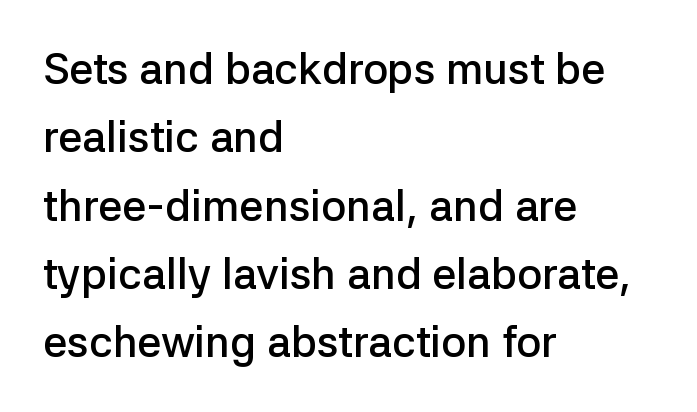
{"serif": "no", "italic": "no", "bold": "semi", "weight": "semibold", "width": "normal", "stroke_contrast": "low", "x_height": "medium", "monospaced": "no", "underline": "no", "align": "left", "line_spacing": "normal", "line_spacing_ratio": 1.59, "letter_spacing": "normal", "letter_spacing_em": 0.0, "glyph_px": 43}
